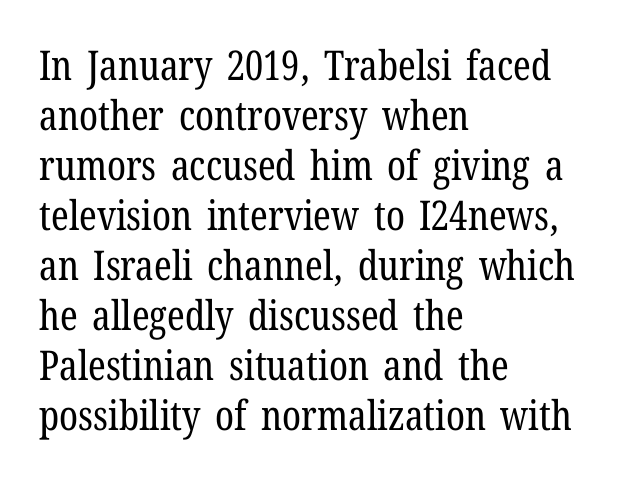
{"serif": "yes", "italic": "no", "bold": "no", "weight": "regular", "width": "condensed", "stroke_contrast": "low", "x_height": "medium", "monospaced": "no", "underline": "no", "align": "left", "line_spacing_ratio": 1.22, "letter_spacing": "normal", "letter_spacing_em": 0.0, "glyph_px": 41}
